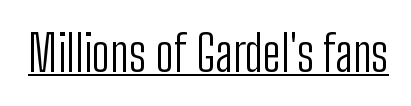
Serif or sans? Sans — the stroke terminals are bare. Is there any slant? The stems are plumb. Glyph-to-glyph distance matches everyday printed text. Letters have the restrained weight of plain body copy at most. A typesetter would call this proportional, since set widths differ per character.
